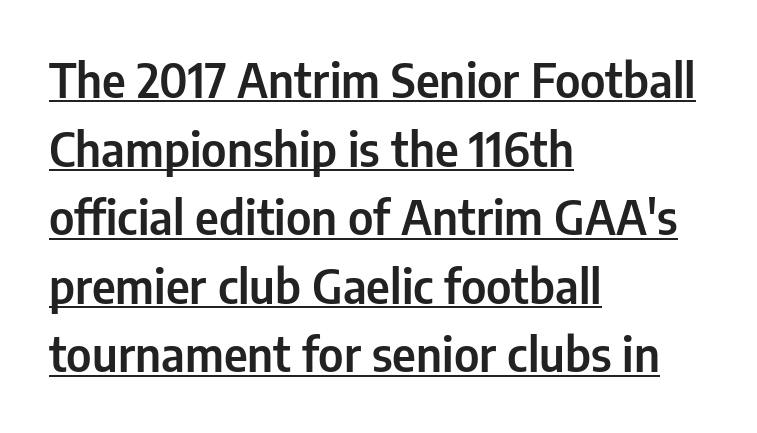
Typographically, this falls in the sans-serif category. A typesetter would call this proportional, since set widths differ per character. This rendering uses left alignment, leaving the right contour irregular. Does the leading feel generous? No, just average. This rendering leaves character spacing at its baseline value. Somebody hit Ctrl+U on this one — the words are underlined.
